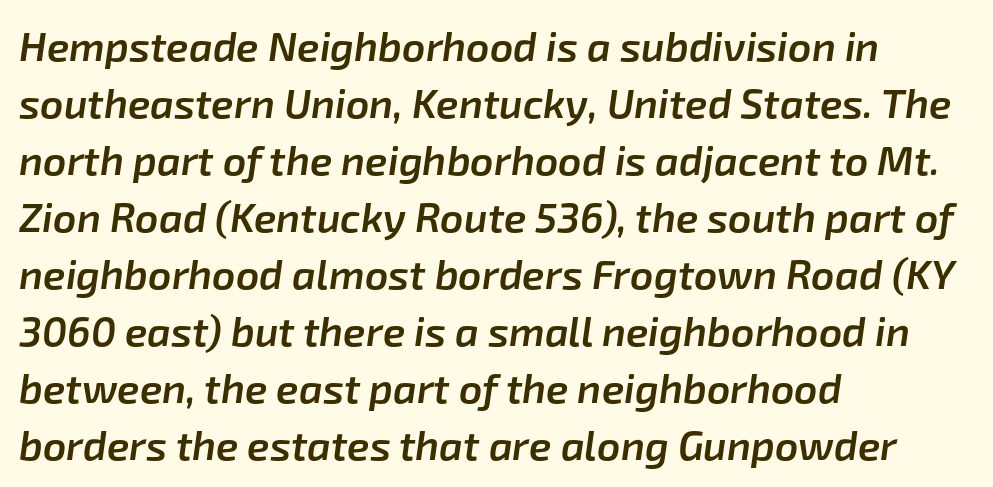
The image shows 41 px semibold type, italic (leaning right); set left-aligned, normal line spacing (1.39x), normal letter spacing, not underlined; low stroke contrast and a medium x-height.
